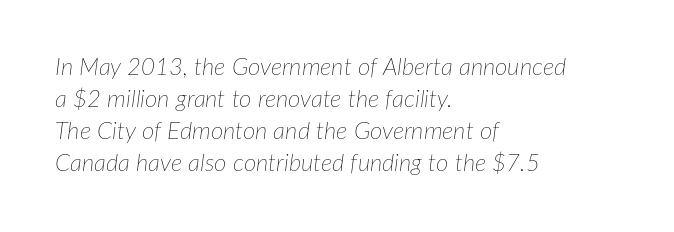
The image shows 24 px text type, italic (leaning right); set left-aligned, normal line spacing (1.34x), normal letter spacing, not underlined.
